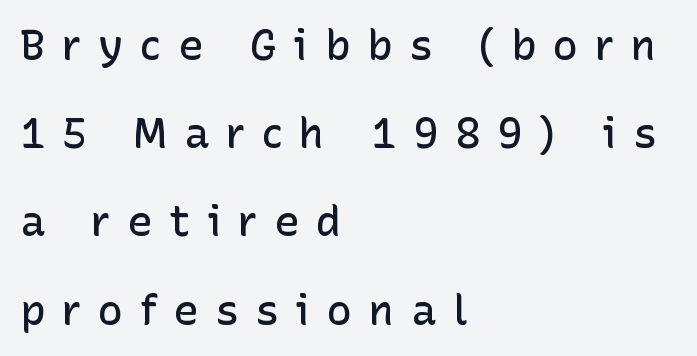
Letterform terminals end flat and unadorned throughout the passage. Students, note that the glyphs here are deliberately spaced far apart. Its strokes are somewhat broadened, the hallmark of semibold type. Do the letters lean? They stand straight.
